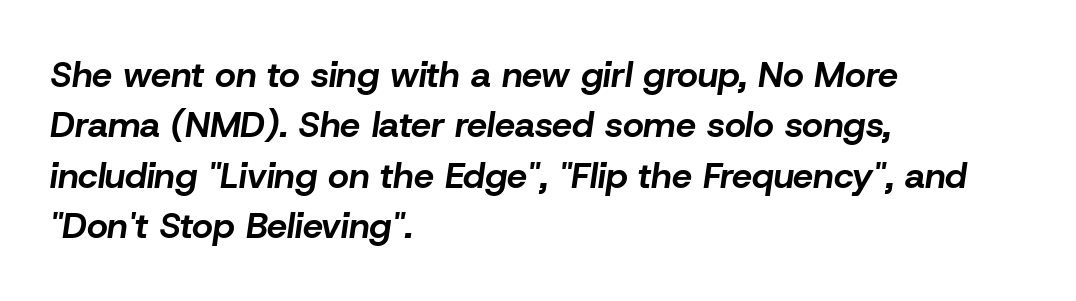
No word sits above an underline. Tall strokes in this sample are angled rather than plumb. The rendering uses natural spacing where letterforms have individual widths. How are the letters spaced? Ordinarily, with no added tracking. Every row of glyphs begins at an identical x-position on the left.
